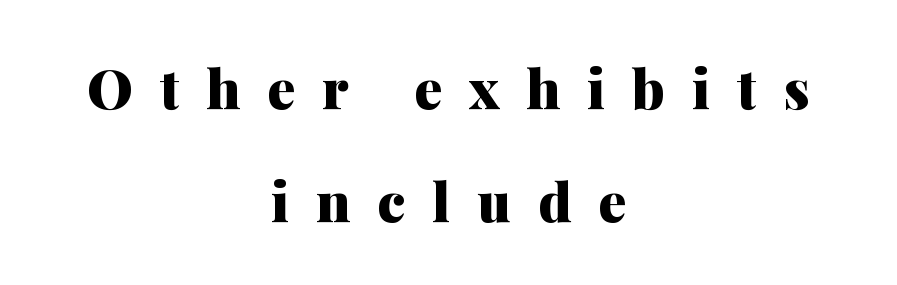
The type is letterspaced generously, with wide tracking. These lines are centered, leaving both edges ragged. Successive baselines arrive slowly, with a big drop between each. The baseline area is clear. Is this a fixed-width face? No — the glyphs have proportional, varying widths. These lines are composed in type with serifs.
